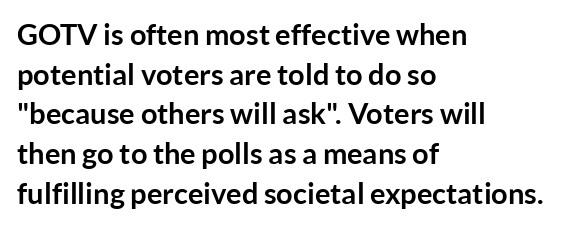
{"serif": "no", "italic": "no", "bold": "yes", "weight": "semibold", "width": "normal", "stroke_contrast": "low", "x_height": "medium", "monospaced": "no", "underline": "no", "align": "left", "line_spacing": "normal", "line_spacing_ratio": 1.37, "letter_spacing": "normal", "letter_spacing_em": 0.0, "glyph_px": 29}
